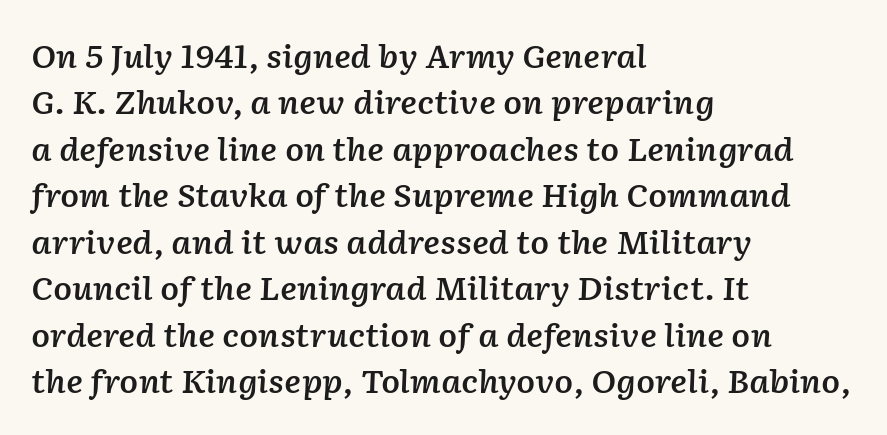
The image shows 31 px semibold type, italic (leaning right); set left-aligned, normal line spacing (1.5x), normal letter spacing, not underlined; low stroke contrast and a medium x-height.
